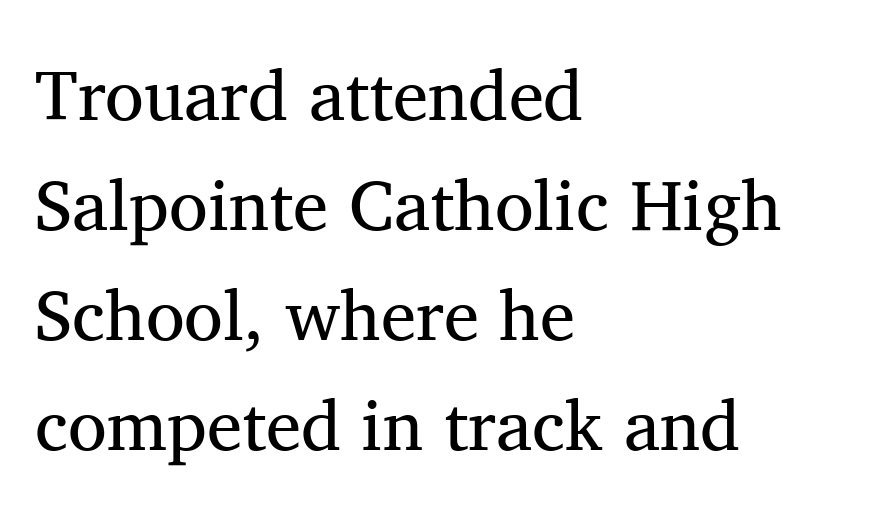
The paragraph shown leans on its left margin. Normally led — the rows are evenly, conventionally spaced. What stands out about the letter spacing? Nothing — it is the standard amount. The string is rendered with underlining switched off.
